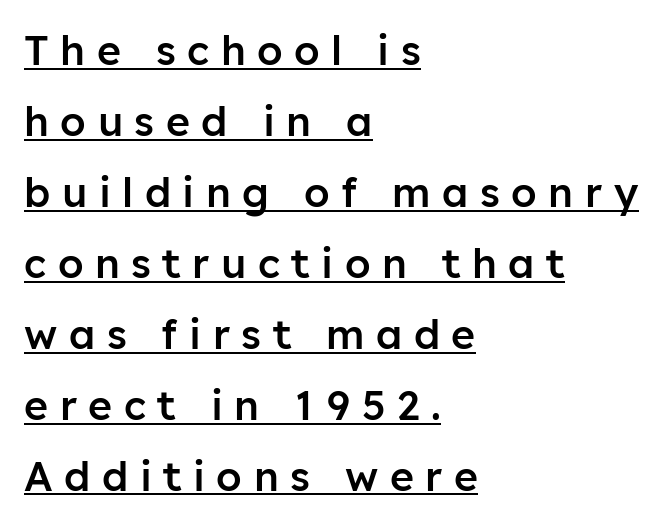
The image shows 41 px semibold sans-serif type, upright; set left-aligned, line spacing 1.73x, unusually wide letter spacing (+0.28 em), underlined; low stroke contrast and a medium x-height.
